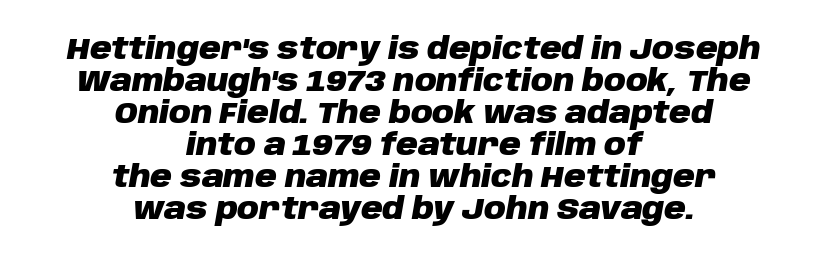
{"italic": "yes", "lean": "right", "slant_degrees": 10, "bold": "yes", "weight": "heavy", "width": "normal", "stroke_contrast": "low", "x_height": "large", "monospaced": "no", "underline": "no", "align": "center", "line_spacing": "tight", "line_spacing_ratio": 1.07, "letter_spacing": "normal", "letter_spacing_em": 0.0, "glyph_px": 30}
